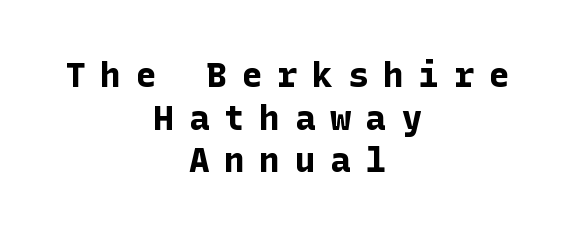
{"serif": "no", "italic": "no", "bold": "yes", "weight": "bold", "width": "normal", "stroke_contrast": "low", "x_height": "medium", "underline": "no", "align": "center", "line_spacing_ratio": 1.22, "letter_spacing": "wide", "letter_spacing_em": 0.41, "glyph_px": 35}
